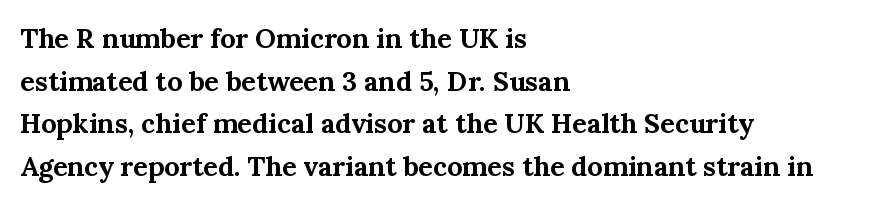
Q: Is the text bold? A: Yes.
Q: Is the text italic (slanted)? A: No, it is upright.
Q: Is the text underlined? A: No.
Q: How is the paragraph aligned? A: Left-aligned.
Q: Is the spacing between letters normal or unusually wide? A: Normal.
Q: Is the spacing between lines tight, normal or loose? A: Normal.
